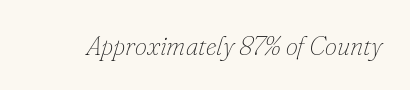
{"italic": "yes", "lean": "right", "slant_degrees": 16, "bold": "no", "underline": "no", "letter_spacing": "normal", "letter_spacing_em": 0.0, "glyph_px": 27}
